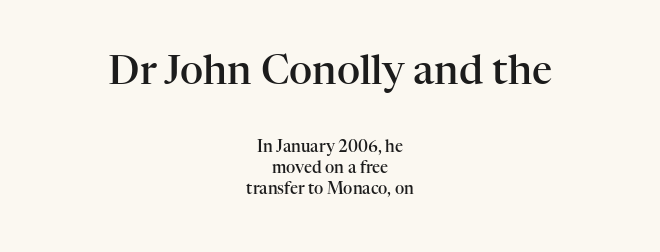
The image shows 40 px semibold serif type, upright; set centered, normal line spacing (1.34x), normal letter spacing, not underlined; the first (top) block is 2.5x larger; high stroke contrast and a medium x-height.
